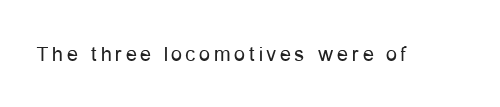
The image shows 22 px text type, upright; set not underlined.
